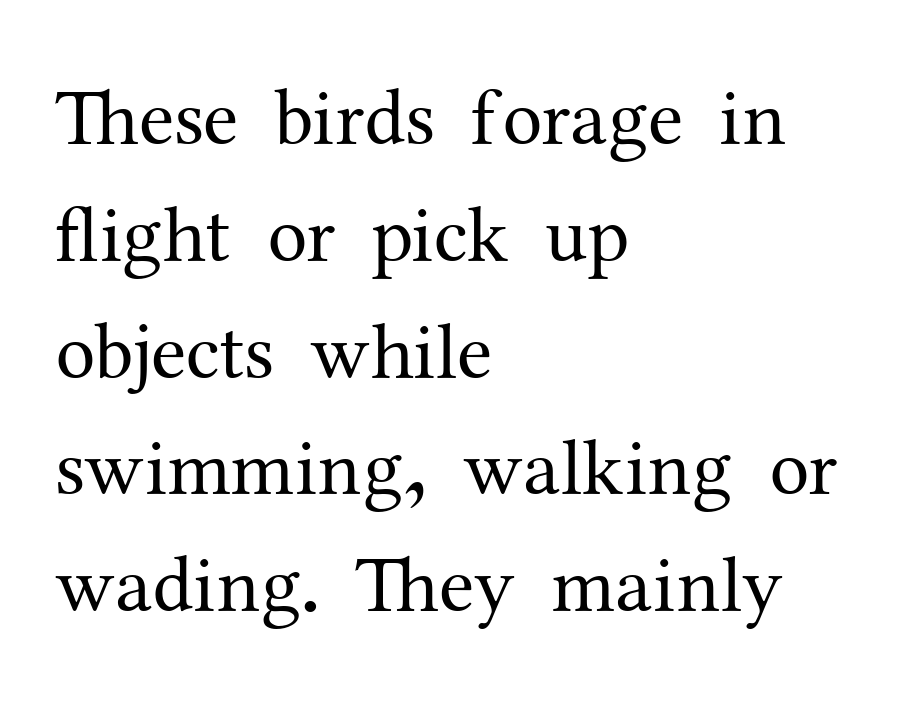
Q: Is the text bold? A: No.
Q: Is the text italic (slanted)? A: No, it is upright.
Q: Is the typeface a serif or a sans-serif typeface? A: Serif.
Q: Is the text underlined? A: No.
Q: How is the paragraph aligned? A: Left-aligned.
Q: Is the spacing between letters normal or unusually wide? A: Normal.
Q: Is the spacing between lines tight, normal or loose? A: Normal.
Q: Width (condensed, normal, or wide)? A: Normal.
Q: Stroke contrast? A: Medium.
Q: x-height? A: Medium.
Q: Monospaced? A: No.
